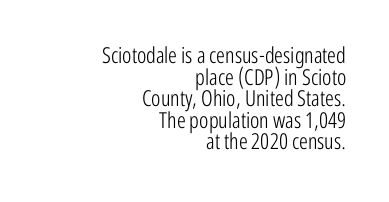
{"italic": "no", "bold": "no", "underline": "no", "align": "right", "line_spacing": "tight", "line_spacing_ratio": 0.98, "letter_spacing": "normal", "letter_spacing_em": 0.0, "glyph_px": 22}
